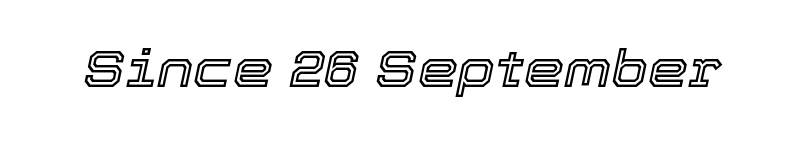
Q: Is the text italic (slanted)? A: Yes, it leans right by about 12 degrees.
Q: Is the text underlined? A: No.
Q: Is the spacing between letters normal or unusually wide? A: Normal.
Q: Width (condensed, normal, or wide)? A: Normal.
Q: x-height? A: Medium.
Q: Monospaced? A: No.
